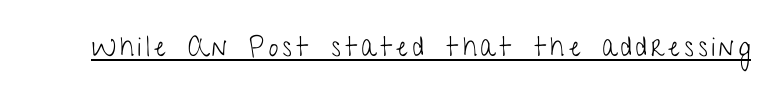
The image shows 27 px text type, upright; set underlined.
